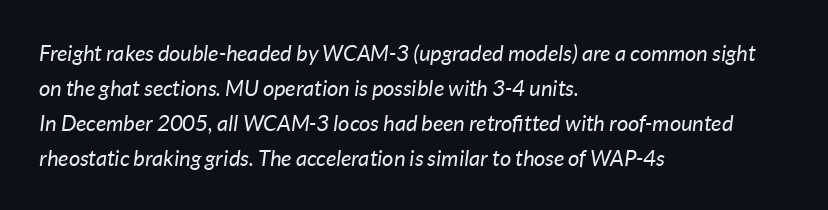
{"italic": "yes", "lean": "right", "slant_degrees": 7, "bold": "no", "underline": "no", "align": "left", "line_spacing": "normal", "line_spacing_ratio": 1.59, "letter_spacing": "normal", "letter_spacing_em": 0.0, "glyph_px": 22}
